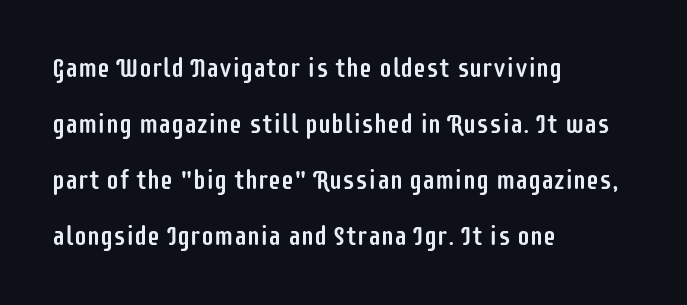
The area under the type is left untouched. A roman cut, with each character standing at attention. Each new line begins a long way beneath the previous one. The ragged edge is on the right, which tells us the setting is flush left. Each word holds together tightly as a unit, with standard inter-letter gaps.
